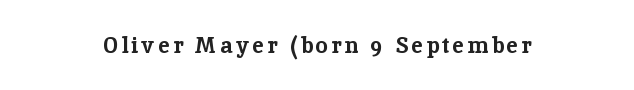
The image shows 22 px bold type, upright; set centered, not underlined.
